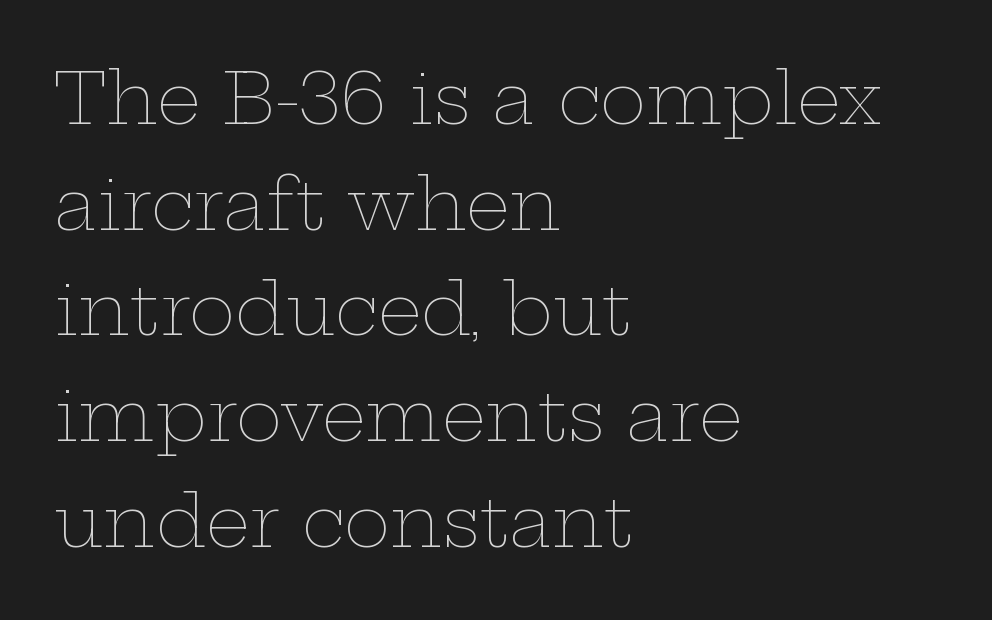
{"italic": "no", "bold": "no", "weight": "thin", "width": "wide", "stroke_contrast": "low", "x_height": "medium", "monospaced": "no", "underline": "no", "align": "left", "line_spacing": "normal", "line_spacing_ratio": 1.51, "letter_spacing": "normal", "letter_spacing_em": 0.0, "glyph_px": 70}
